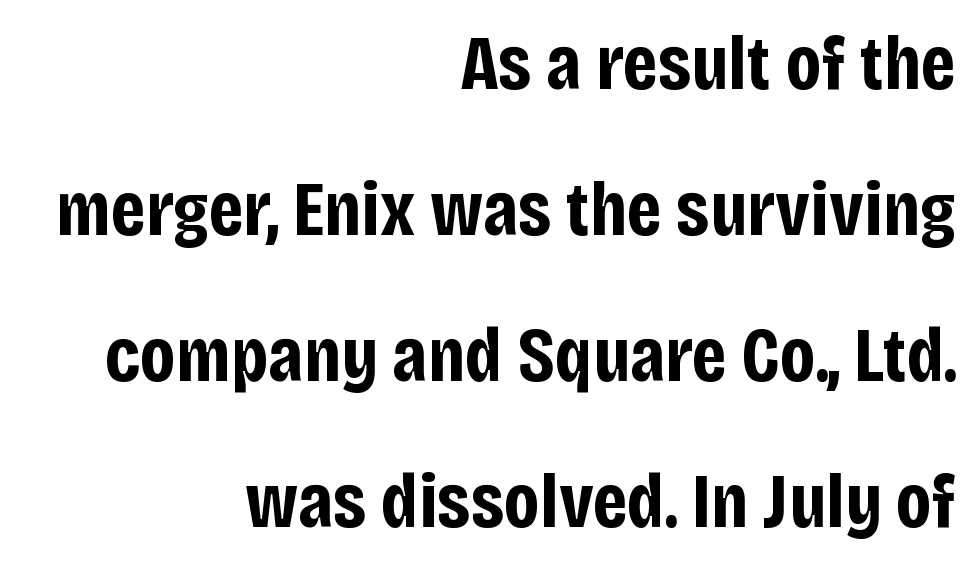
Each letter keeps its own natural width here, so spacing adapts to shape. Are there feet on the stems? There aren't — it's a sans. Weight check: bold — yes, fully. Bare-footed words on every line. Style check: upright.
